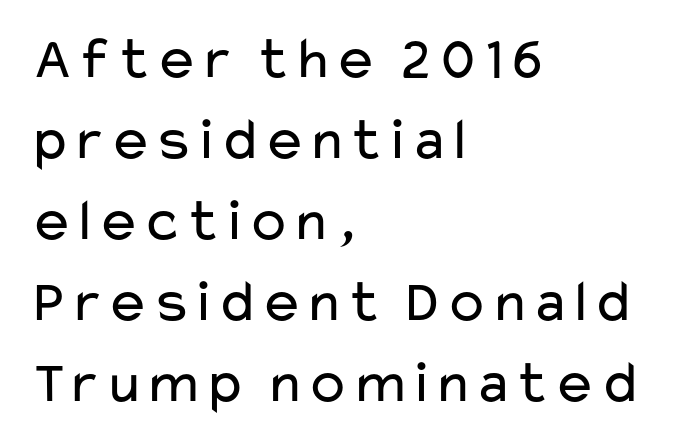
The characters are drawn with everyday or finer stroke widths. Standard letterfit; no display-style spreading of the glyphs. You can tell it's not italic because the verticals are truly vertical. This sample has the flowing, uneven cadence of proportional lettering. Unlike a traditional serif, this face leaves its strokes unadorned.
